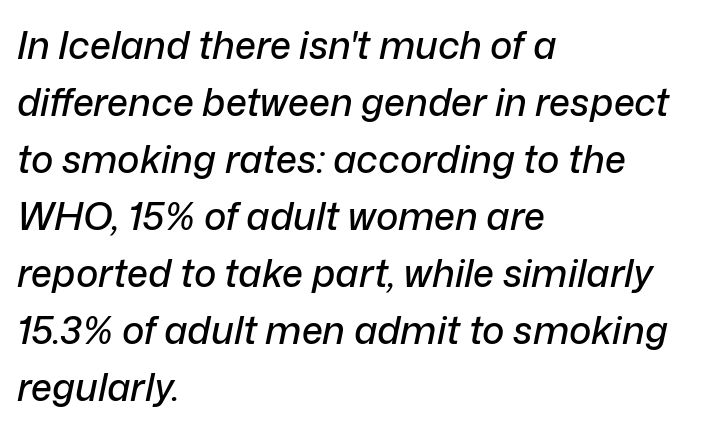
Q: Is the text italic (slanted)? A: Yes, it leans right by about 12 degrees.
Q: Is the text underlined? A: No.
Q: How is the paragraph aligned? A: Left-aligned.
Q: Is the spacing between letters normal or unusually wide? A: Normal.
Q: Is the spacing between lines tight, normal or loose? A: Normal.
Q: Width (condensed, normal, or wide)? A: Normal.
Q: Stroke contrast? A: Low.
Q: x-height? A: Medium.
Q: Monospaced? A: No.
